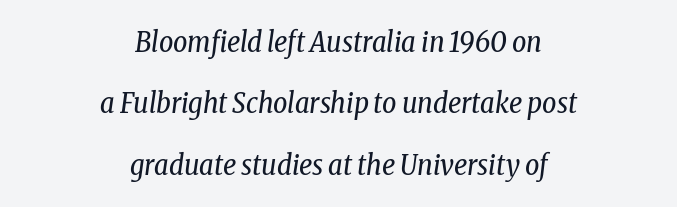
{"serif": "yes", "italic": "yes", "lean": "right", "slant_degrees": 8, "bold": "no", "weight": "regular", "width": "condensed", "stroke_contrast": "low", "x_height": "medium", "monospaced": "no", "underline": "no", "align": "center", "line_spacing": "loose", "line_spacing_ratio": 2.19, "letter_spacing": "normal", "letter_spacing_em": 0.0, "glyph_px": 28}
